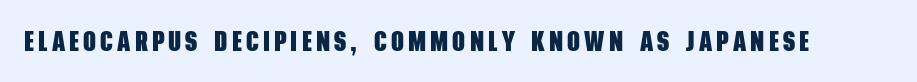
Q: Is the text bold? A: Yes.
Q: Is the typeface a serif or a sans-serif typeface? A: Sans-serif.
Q: Is the text underlined? A: No.
Q: Width (condensed, normal, or wide)? A: Condensed.
Q: Stroke contrast? A: Low.
Q: x-height? A: Large.
Q: Monospaced? A: No.
